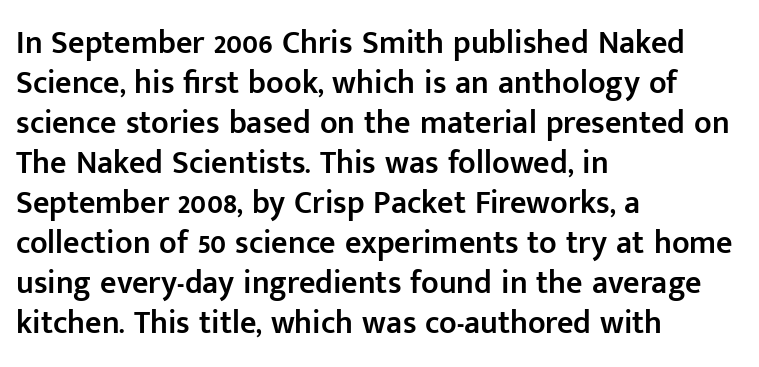
Q: Is the text bold? A: Semi-bold.
Q: Is the text italic (slanted)? A: No, it is upright.
Q: Is the typeface a serif or a sans-serif typeface? A: Sans-serif.
Q: Is the text underlined? A: No.
Q: How is the paragraph aligned? A: Left-aligned.
Q: Is the spacing between letters normal or unusually wide? A: Normal.
Q: Is the spacing between lines tight, normal or loose? A: Normal.
Q: Width (condensed, normal, or wide)? A: Normal.
Q: Stroke contrast? A: Low.
Q: x-height? A: Medium.
Q: Monospaced? A: No.
